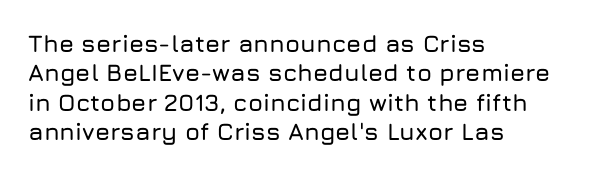
{"italic": "no", "underline": "no", "align": "left", "line_spacing_ratio": 1.22, "letter_spacing": "normal", "letter_spacing_em": 0.0, "glyph_px": 24}
